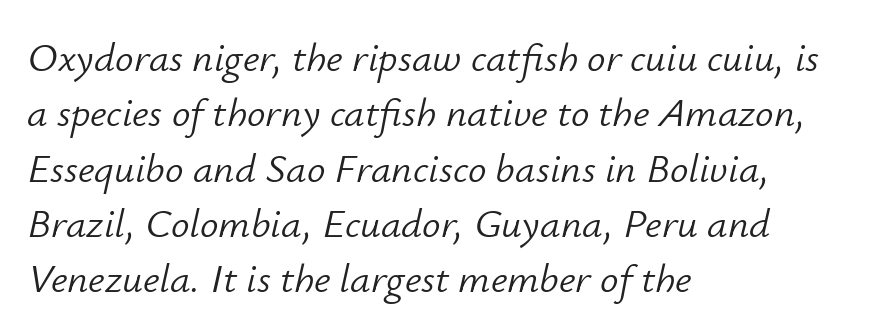
{"italic": "yes", "lean": "right", "slant_degrees": 12, "bold": "no", "weight": "light", "width": "normal", "stroke_contrast": "low", "x_height": "small", "monospaced": "no", "underline": "no", "align": "left", "line_spacing": "normal", "line_spacing_ratio": 1.35, "letter_spacing": "normal", "letter_spacing_em": 0.0, "glyph_px": 41}
